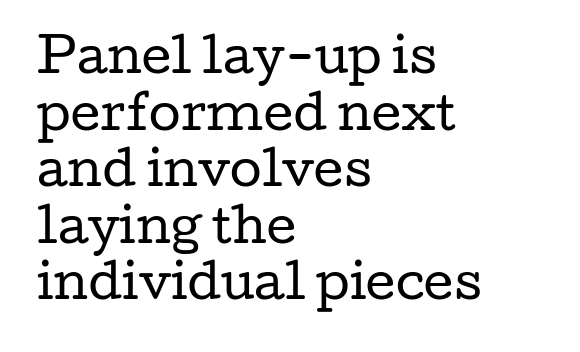
Looks like regular typesetting: each glyph gets only the width it needs. The typesetting does not lean heavy: it is not bold. Leftover space on each line is placed entirely after the last word. In terms of posture, this sample is upright.
